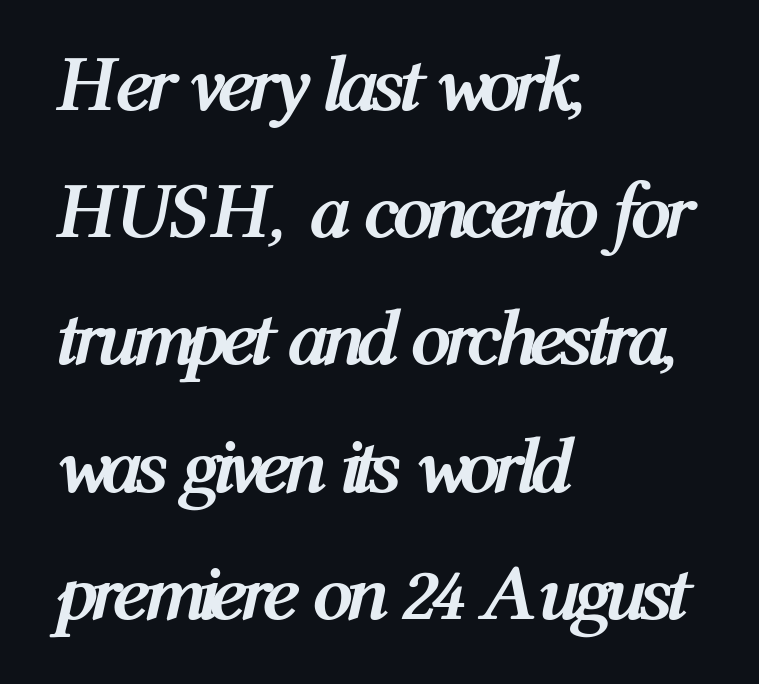
Letter spacing: default. Visually the block forms a straight wall on the left and a jagged coastline on the right. In terms of leading, this rendering sits right in the middle. The passage shown is typed in a proportional face where columns would drift. These lines were composed using italics.
